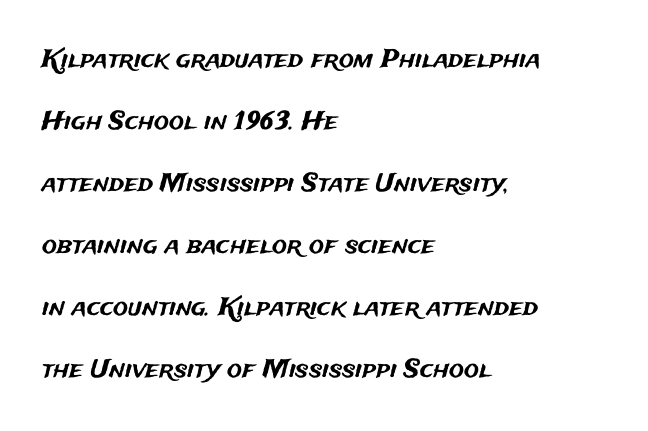
{"underline": "no", "align": "left", "line_spacing": "loose", "line_spacing_ratio": 2.48, "letter_spacing": "normal", "letter_spacing_em": 0.0, "glyph_px": 25}
